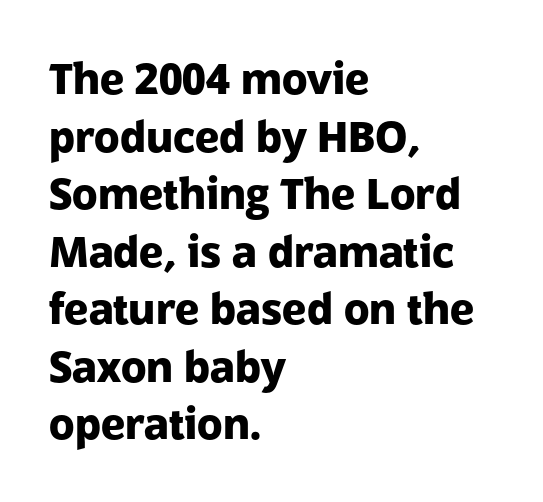
The face used here has the dense, thick strokes of a bold. Casual observation: everything's shoved over to the left. Nobody drew a line under any word here. Leading: standard. Grotesque or geometric, the face here clearly has no serifs. The letters sit at their default tracking, neither squeezed nor spread.
